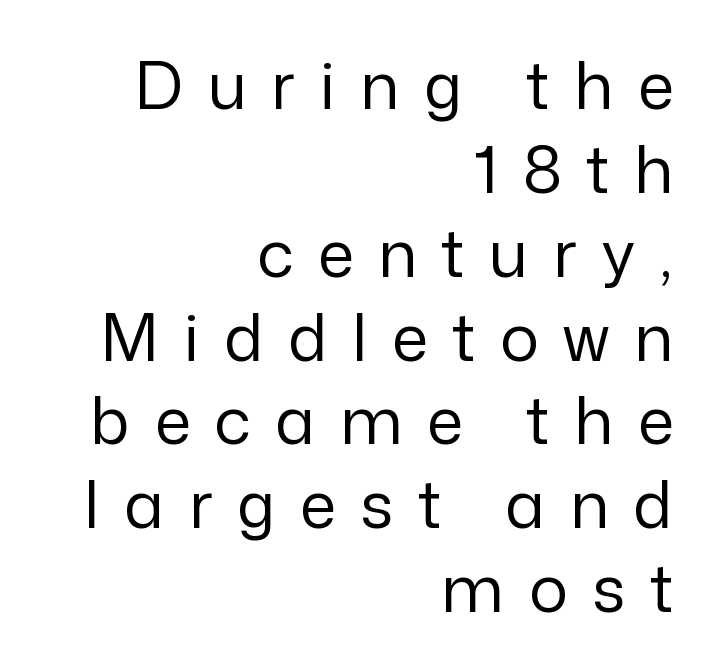
Beneath every word, the page is bare. Here the glyphs are tracked loosely, breaking word shapes into spaced letters. Observe the absence of serifs on each vertical stroke in this sample. Every stem runs plumb, perpendicular to the baseline.
